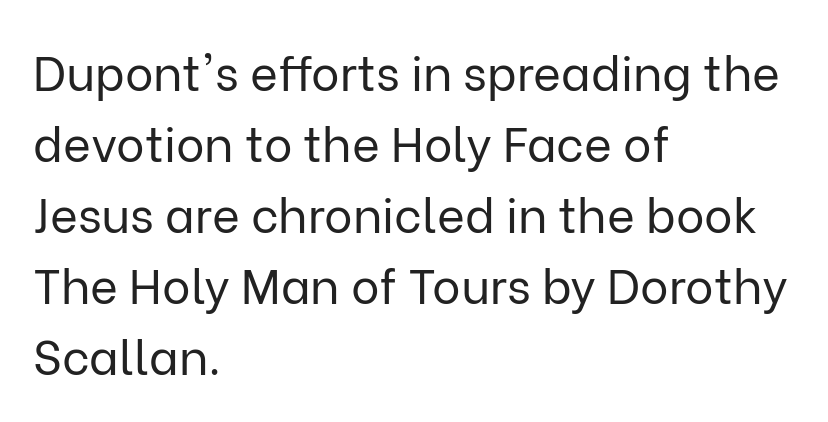
The characters are drawn with everyday or finer stroke widths. Horizontal bands of white between lines are of average thickness. The lettering stays uniformly vertical, giving the passage a roman look. A typesetter would call this proportional, since set widths differ per character. Check under the words: just untouched page.
